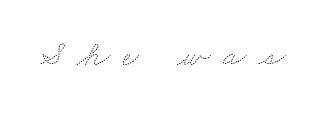
{"bold": "no", "weight": "thin", "width": "wide", "stroke_contrast": "medium", "x_height": "small", "monospaced": "no", "underline": "no", "letter_spacing": "wide", "letter_spacing_em": 0.37, "glyph_px": 34}
